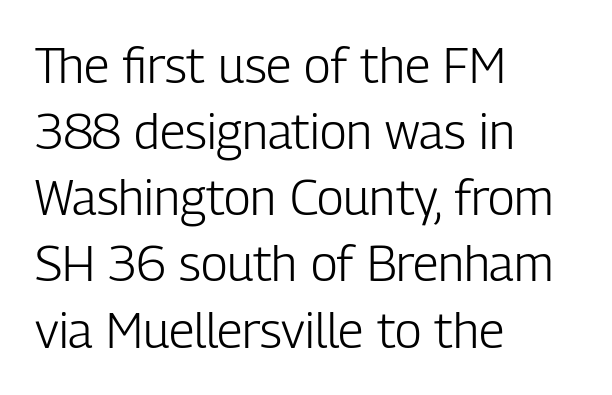
{"serif": "no", "italic": "no", "bold": "no", "weight": "light", "width": "condensed", "stroke_contrast": "low", "x_height": "medium", "monospaced": "no", "underline": "no", "align": "left", "line_spacing": "normal", "line_spacing_ratio": 1.35, "letter_spacing": "normal", "letter_spacing_em": 0.0, "glyph_px": 49}
